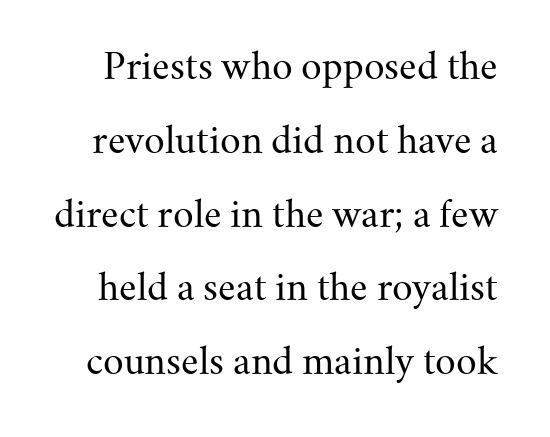
{"serif": "yes", "italic": "no", "bold": "no", "weight": "regular", "width": "normal", "stroke_contrast": "medium", "x_height": "small", "monospaced": "no", "underline": "no", "line_spacing": "loose", "line_spacing_ratio": 2.05, "letter_spacing": "normal", "letter_spacing_em": 0.0, "glyph_px": 36}
